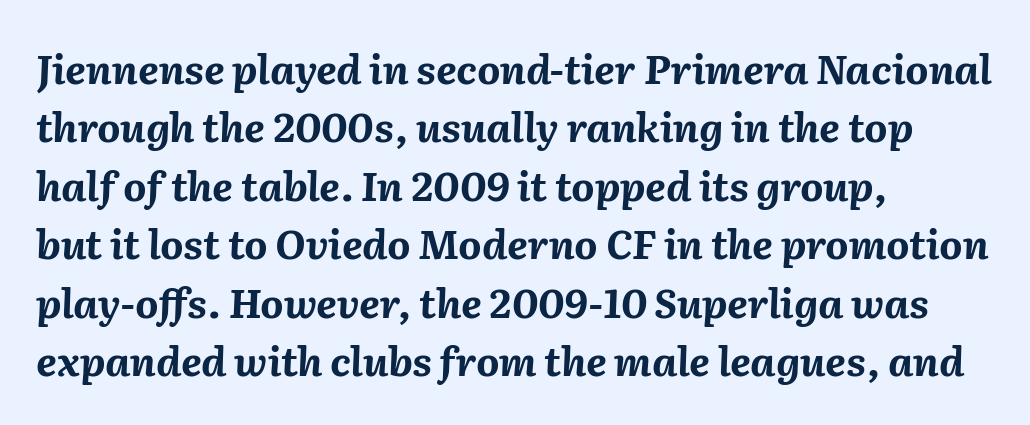
Compared with ordinary roman type, these characters are visibly tilted. Set as a true bold cut, around the 700 mark. Do the characters align in a grid? No, the font is proportional. Alignment: flush left. Nobody drew a line under any word here. Normally led — the rows are evenly, conventionally spaced.
